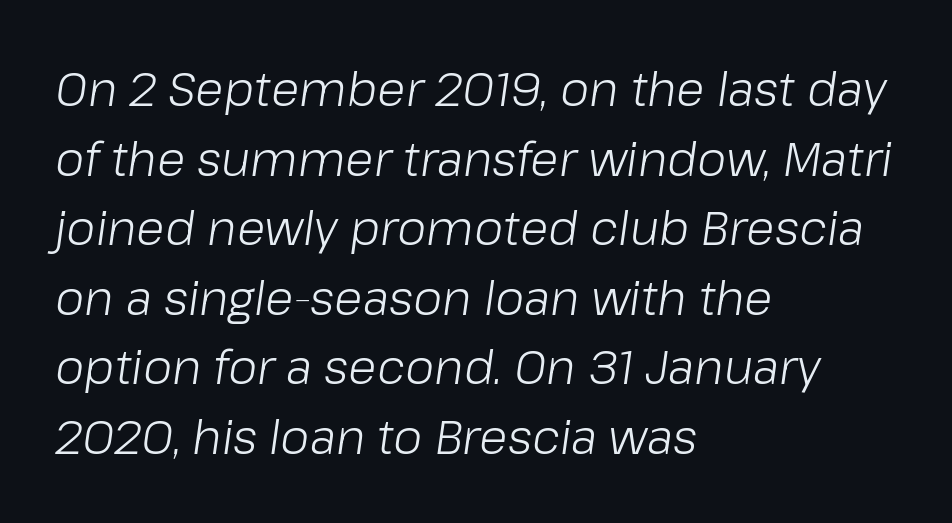
This rendering features lettering with no underline. The passage shown is typed in a proportional face where columns would drift. Counters stay open thanks to moderate or lighter strokes. Each word holds together tightly as a unit, with standard inter-letter gaps. Normally led — the rows are evenly, conventionally spaced.
